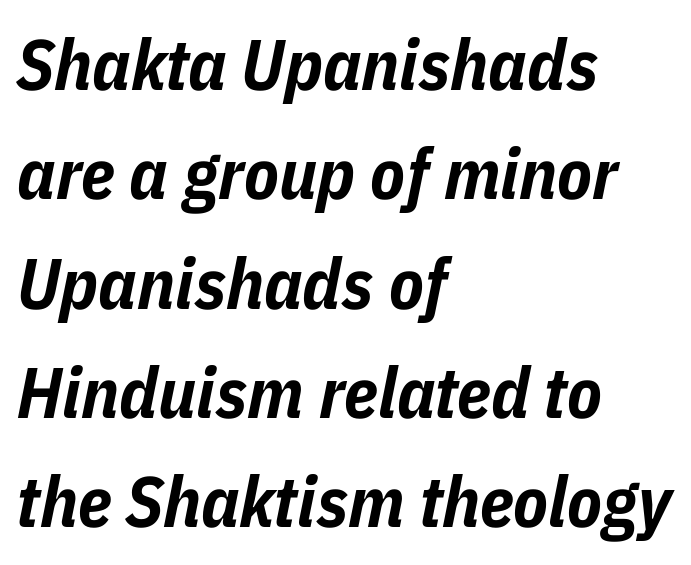
Q: Is the text bold? A: Yes.
Q: Is the text italic (slanted)? A: Yes, it leans right by about 11 degrees.
Q: Is the text underlined? A: No.
Q: How is the paragraph aligned? A: Left-aligned.
Q: Is the spacing between letters normal or unusually wide? A: Normal.
Q: Is the spacing between lines tight, normal or loose? A: Normal.
Q: Width (condensed, normal, or wide)? A: Condensed.
Q: Stroke contrast? A: Low.
Q: x-height? A: Medium.
Q: Monospaced? A: No.
